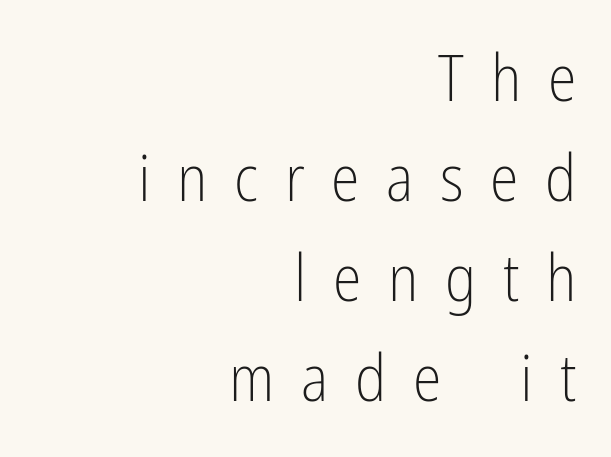
{"serif": "no", "italic": "no", "bold": "no", "weight": "light", "width": "condensed", "stroke_contrast": "low", "x_height": "medium", "monospaced": "no", "underline": "no", "align": "right", "line_spacing": "normal", "line_spacing_ratio": 1.54, "letter_spacing": "wide", "letter_spacing_em": 0.41, "glyph_px": 65}
